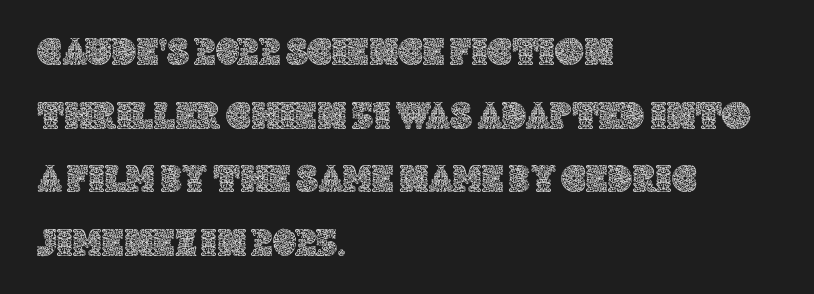
{"italic": "no", "width": "normal", "x_height": "large", "monospaced": "no", "underline": "no", "align": "left", "line_spacing": "normal", "line_spacing_ratio": 1.59, "letter_spacing": "normal", "letter_spacing_em": 0.0, "glyph_px": 40}
